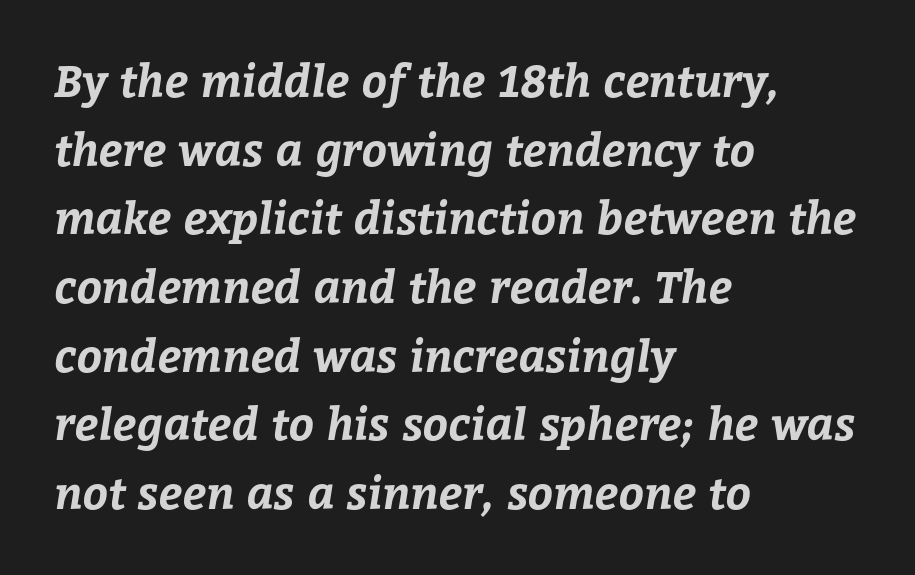
{"bold": "yes", "weight": "bold", "width": "normal", "stroke_contrast": "low", "x_height": "medium", "monospaced": "no", "underline": "no", "align": "left", "line_spacing": "normal", "line_spacing_ratio": 1.56, "letter_spacing": "normal", "letter_spacing_em": 0.0, "glyph_px": 44}
